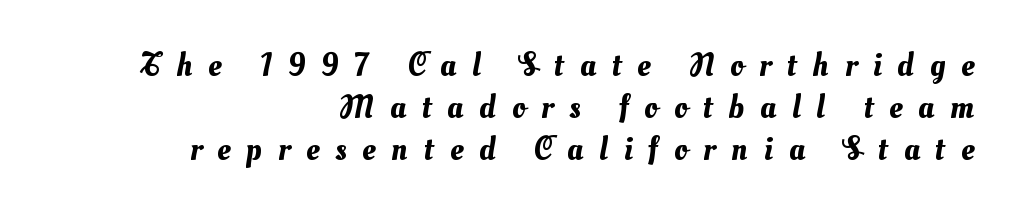
Looks like regular typesetting: each glyph gets only the width it needs. Descenders are the only things crossing below the line. The tracking jumps out immediately: characters are airy and widely separated. Horizontal alignment here is rightward, an uncommon choice for prose. The space between consecutive lines is moderate.
